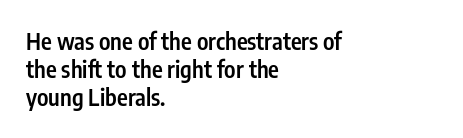
The letters stand straight up with perfectly vertical stems. Standard letterfit; no display-style spreading of the glyphs. Leftover space on each line is placed entirely after the last word. Look at the stroke-to-counter ratio: somewhat heavy, a semibold. Beneath every word, the page is bare.
